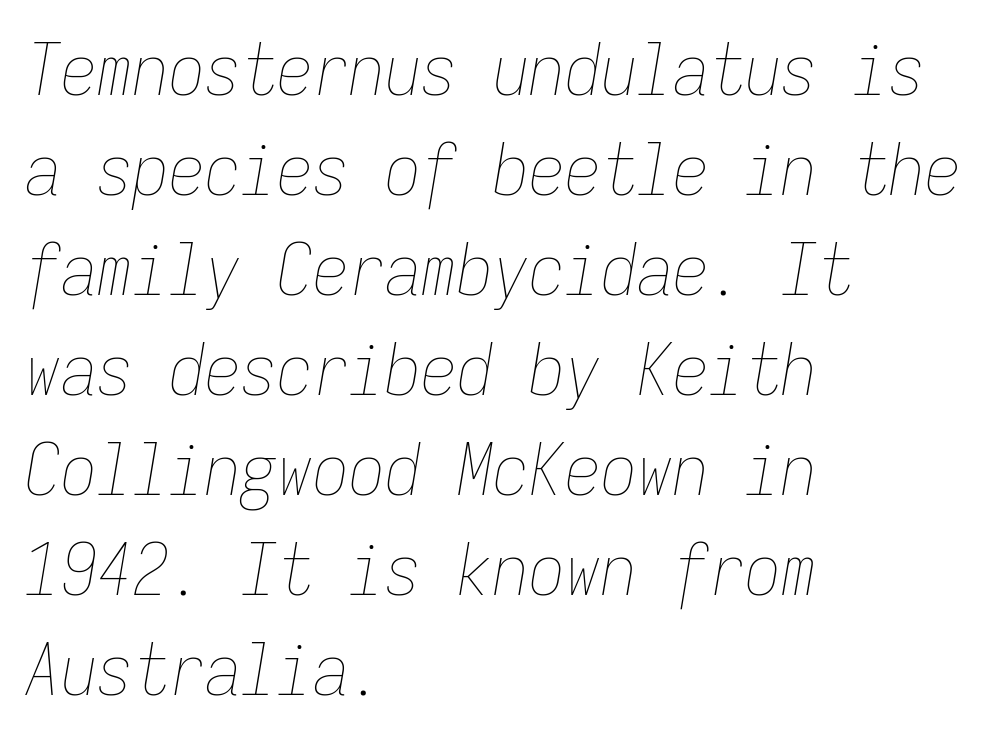
{"italic": "yes", "lean": "right", "slant_degrees": 9, "bold": "no", "weight": "thin", "width": "condensed", "stroke_contrast": "low", "x_height": "medium", "monospaced": "yes", "underline": "no", "align": "left", "line_spacing": "normal", "line_spacing_ratio": 1.39, "letter_spacing": "normal", "letter_spacing_em": 0.0, "glyph_px": 72}
